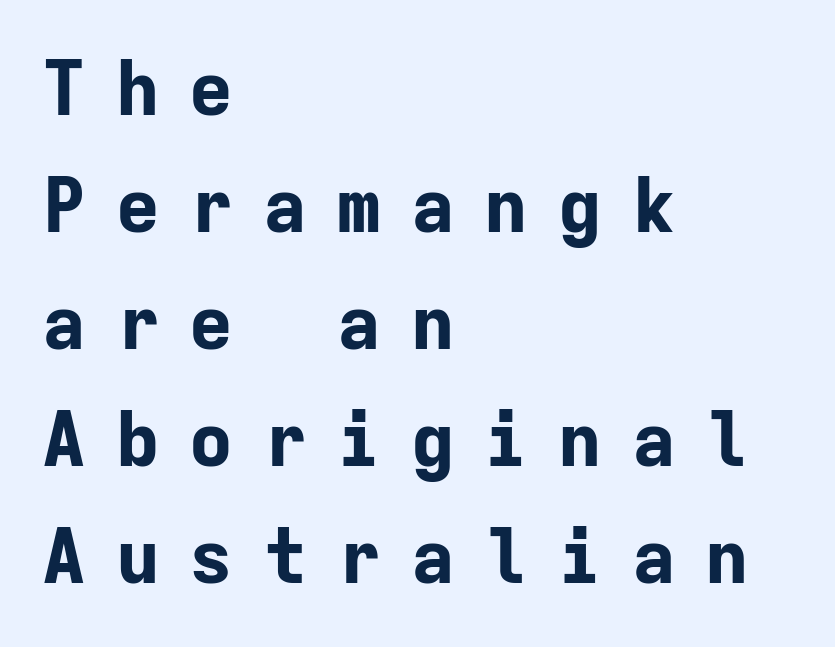
{"serif": "no", "italic": "no", "bold": "yes", "weight": "bold", "width": "normal", "stroke_contrast": "low", "x_height": "medium", "monospaced": "yes", "underline": "no", "align": "left", "line_spacing": "normal", "line_spacing_ratio": 1.54, "letter_spacing": "wide", "letter_spacing_em": 0.37, "glyph_px": 76}
